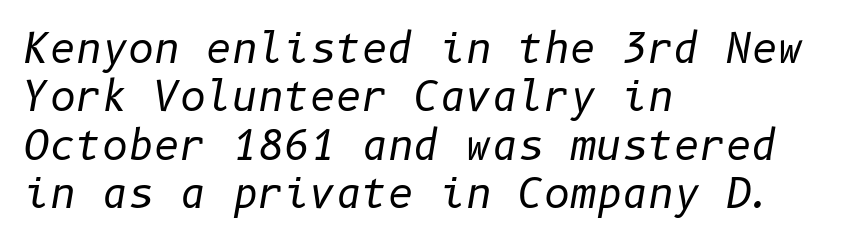
The face looks like a standard text weight, possibly lighter. Type without underlining. This sample is left-justified, so line endings fall wherever the words run out. Looking at the ascenders, they clearly lean.
